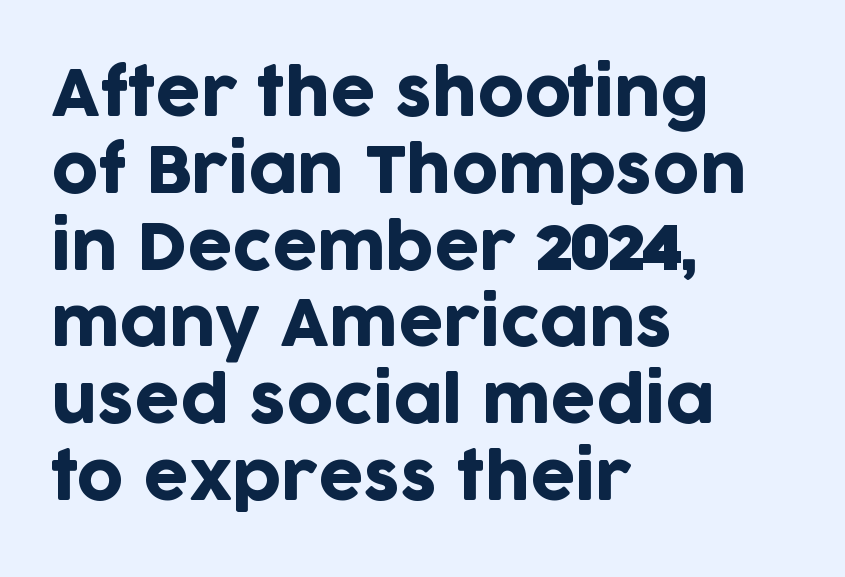
The letters carry no serifs — their stems end cleanly without finishing strokes. Ascenders rise straight up at ninety degrees. The glyphs are unaccompanied by any horizontal stroke below them. The passage shown is typed in a proportional face where columns would drift. Compared with typical body copy, the letter spacing here is the same. Which margin do the lines hug? The left one — the right edge is uneven.
